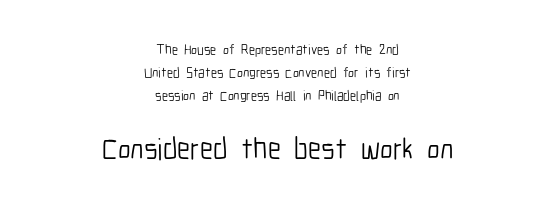
The image shows 30 px light, condensed sans-serif type, upright; set centered, normal line spacing (1.63x), normal letter spacing, not underlined; the second (bottom) block is 2.14x larger; low stroke contrast and a medium x-height.
